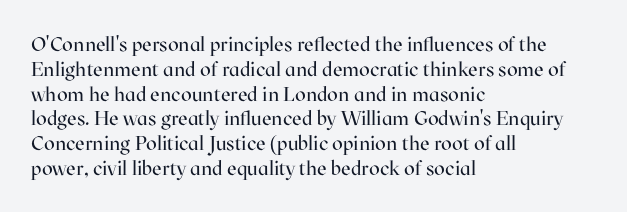
Q: Is the text bold? A: No.
Q: Is the text italic (slanted)? A: No, it is upright.
Q: Is the text underlined? A: No.
Q: How is the paragraph aligned? A: Left-aligned.
Q: Is the spacing between letters normal or unusually wide? A: Normal.
